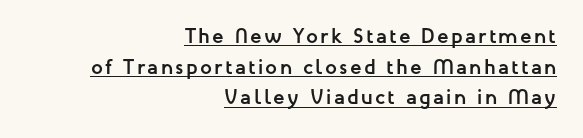
{"italic": "no", "bold": "yes", "underline": "yes", "align": "right", "line_spacing": "normal", "line_spacing_ratio": 1.46, "glyph_px": 21}
